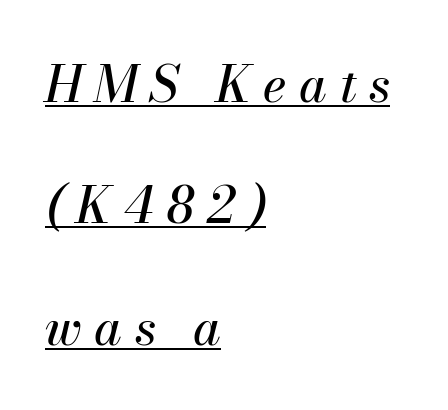
Q: Is the text italic (slanted)? A: Yes, it leans right by about 13 degrees.
Q: Is the text underlined? A: Yes.
Q: How is the paragraph aligned? A: Left-aligned.
Q: Is the spacing between letters normal or unusually wide? A: Unusually wide.
Q: Is the spacing between lines tight, normal or loose? A: Loose.
Q: Width (condensed, normal, or wide)? A: Normal.
Q: Stroke contrast? A: Medium.
Q: x-height? A: Small.
Q: Monospaced? A: No.
